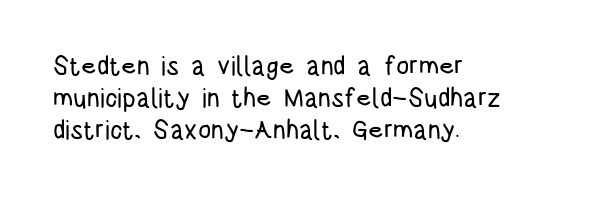
Standard letterfit; no display-style spreading of the glyphs. The string is rendered with underlining switched off. Compared with a centered layout, this one pins lines to the left instead. Vertical strokes here are truly vertical.
